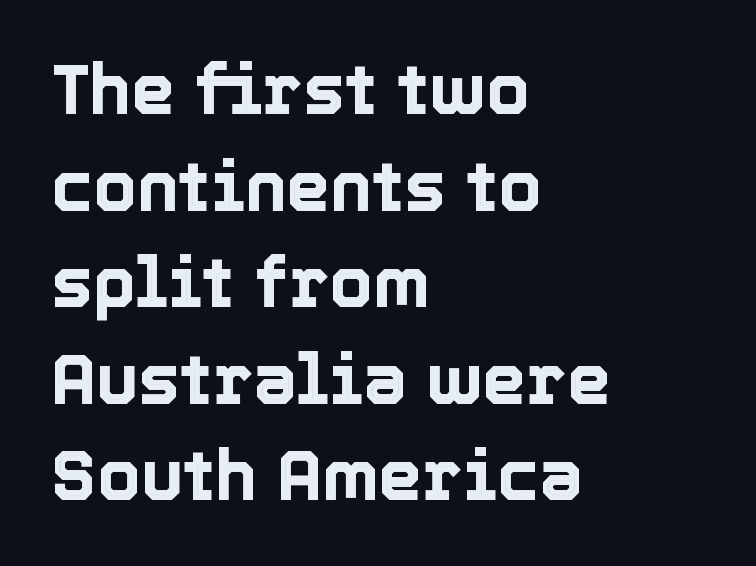
The image shows 70 px text type, upright; set left-aligned, normal line spacing (1.38x), normal letter spacing, not underlined; a medium x-height.
